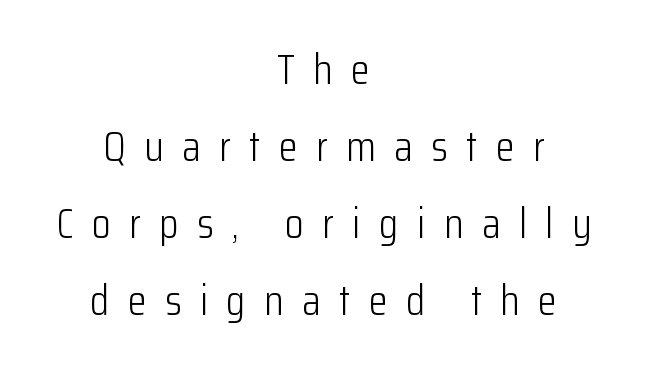
{"serif": "no", "italic": "no", "bold": "no", "weight": "light", "width": "condensed", "stroke_contrast": "low", "x_height": "medium", "monospaced": "no", "underline": "no", "align": "center", "line_spacing_ratio": 1.79, "letter_spacing": "wide", "letter_spacing_em": 0.43, "glyph_px": 43}
